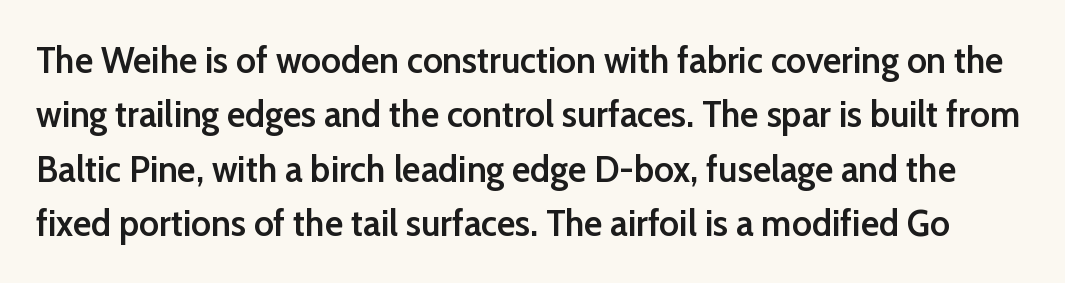
{"serif": "no", "italic": "no", "bold": "semi", "weight": "semibold", "width": "normal", "stroke_contrast": "low", "x_height": "medium", "monospaced": "no", "underline": "no", "line_spacing": "normal", "line_spacing_ratio": 1.43, "letter_spacing": "normal", "letter_spacing_em": 0.0, "glyph_px": 38}
